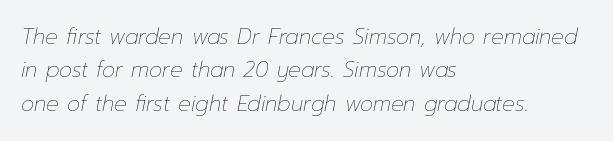
{"italic": "yes", "lean": "right", "slant_degrees": 12, "bold": "no", "underline": "no", "align": "left", "line_spacing": "normal", "line_spacing_ratio": 1.59, "letter_spacing": "normal", "letter_spacing_em": 0.0, "glyph_px": 21}
